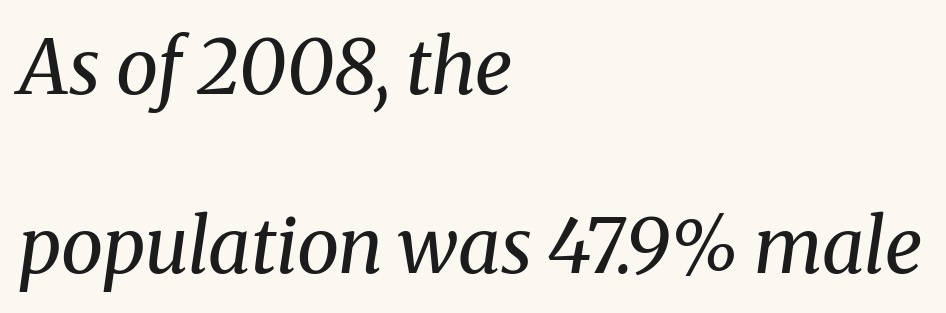
{"serif": "yes", "italic": "yes", "lean": "right", "slant_degrees": 8, "bold": "no", "weight": "regular", "width": "normal", "stroke_contrast": "medium", "x_height": "medium", "monospaced": "no", "underline": "no", "align": "left", "line_spacing": "loose", "line_spacing_ratio": 2.35, "letter_spacing": "normal", "letter_spacing_em": 0.0, "glyph_px": 76}
